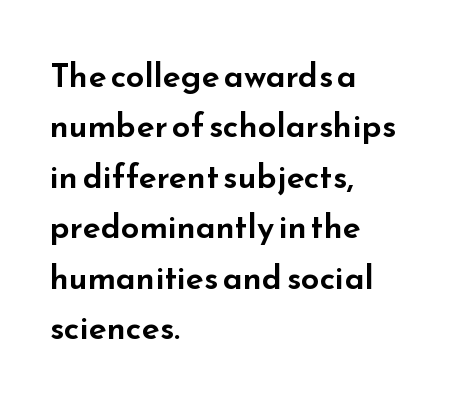
The image shows 33 px wide sans-serif type, upright; set left-aligned, normal line spacing (1.53x), normal letter spacing, not underlined; low stroke contrast and a small x-height.
